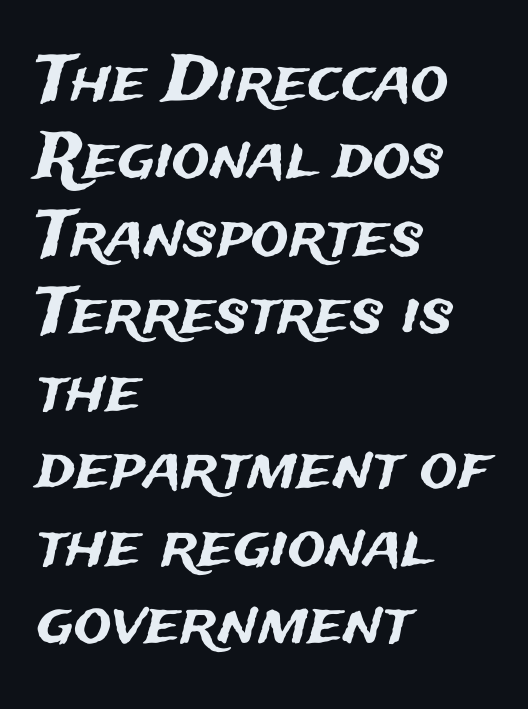
The image shows 63 px sans-serif type; set left-aligned, line spacing 1.23x, normal letter spacing, not underlined; medium stroke contrast and a medium x-height.
